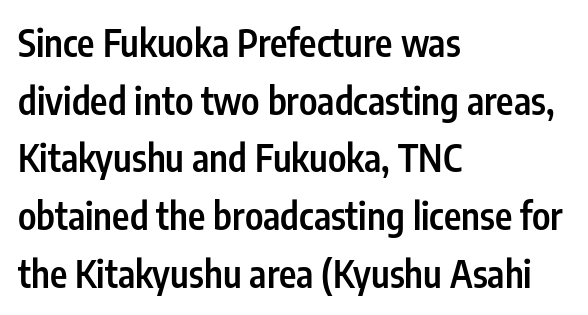
{"serif": "no", "italic": "no", "bold": "semi", "weight": "semibold", "width": "condensed", "stroke_contrast": "low", "x_height": "medium", "monospaced": "no", "underline": "no", "align": "left", "line_spacing": "normal", "line_spacing_ratio": 1.56, "letter_spacing": "normal", "letter_spacing_em": 0.0, "glyph_px": 37}
